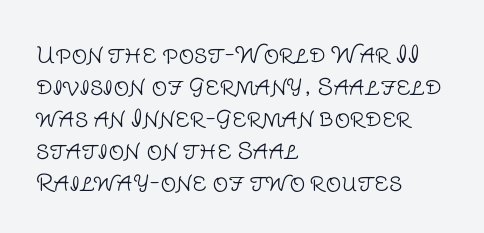
{"bold": "no", "underline": "no", "align": "left", "line_spacing": "normal", "line_spacing_ratio": 1.45, "letter_spacing": "normal", "letter_spacing_em": 0.0, "glyph_px": 22}
